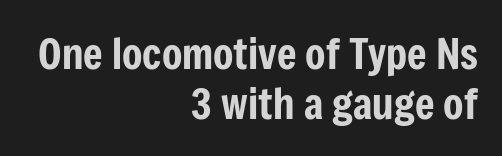
Q: Is the text italic (slanted)? A: No, it is upright.
Q: Is the typeface a serif or a sans-serif typeface? A: Sans-serif.
Q: Is the text underlined? A: No.
Q: How is the paragraph aligned? A: Right-aligned.
Q: Is the spacing between letters normal or unusually wide? A: Normal.
Q: Width (condensed, normal, or wide)? A: Condensed.
Q: Stroke contrast? A: Low.
Q: x-height? A: Medium.
Q: Monospaced? A: No.
